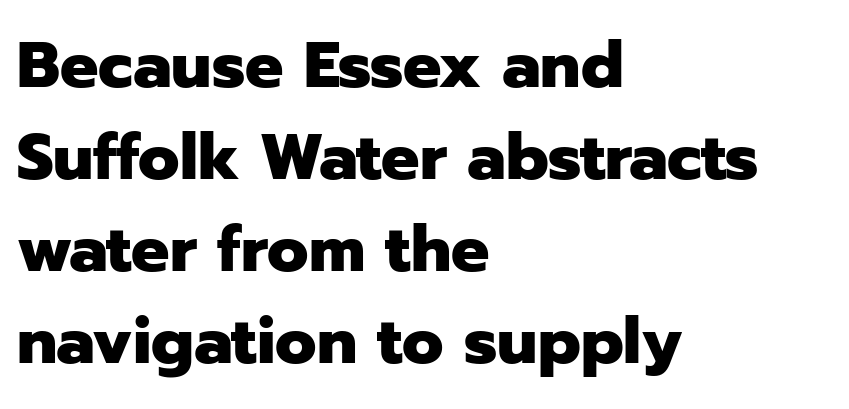
The image shows 64 px heavy sans-serif type, upright; set left-aligned, normal line spacing (1.44x), normal letter spacing, not underlined; low stroke contrast and a medium x-height.
